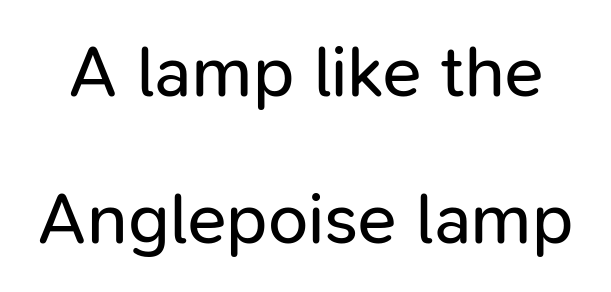
Q: Is the text bold? A: No.
Q: Is the text italic (slanted)? A: No, it is upright.
Q: Is the typeface a serif or a sans-serif typeface? A: Sans-serif.
Q: Is the text underlined? A: No.
Q: Is the spacing between letters normal or unusually wide? A: Normal.
Q: Is the spacing between lines tight, normal or loose? A: Loose.
Q: Width (condensed, normal, or wide)? A: Normal.
Q: Stroke contrast? A: Low.
Q: x-height? A: Medium.
Q: Monospaced? A: No.
